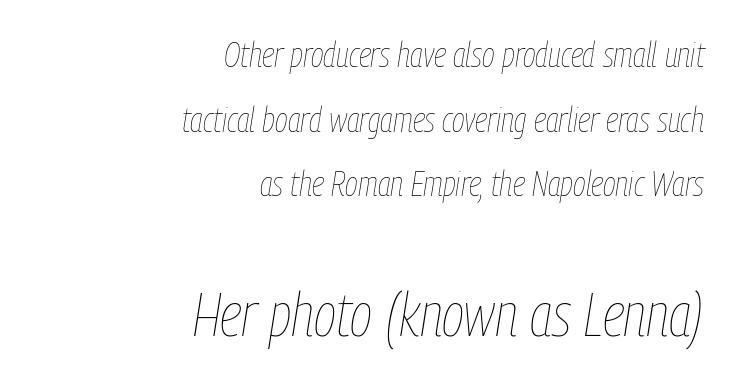
Character widths vary here, with narrow letters taking less room than wide ones. Counters stay open thanks to moderate or lighter strokes. The designer gave the closing block more size than the opening block. Quick note: italic. Caption: multi-line text, flush right, ragged left. Check the space under the baseline: it is left empty.
